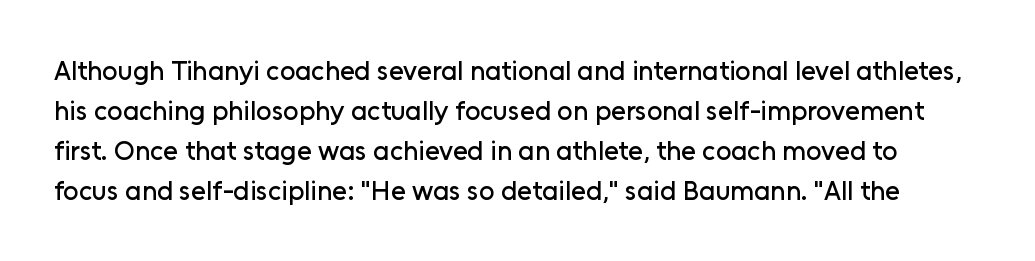
{"italic": "no", "underline": "no", "line_spacing": "normal", "line_spacing_ratio": 1.48, "letter_spacing": "normal", "letter_spacing_em": 0.0, "glyph_px": 27}
